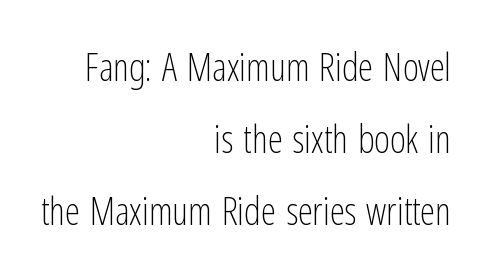
The image shows 38 px light, condensed sans-serif type, upright; set right-aligned, loose line spacing (1.9x), normal letter spacing, not underlined; low stroke contrast and a medium x-height.
